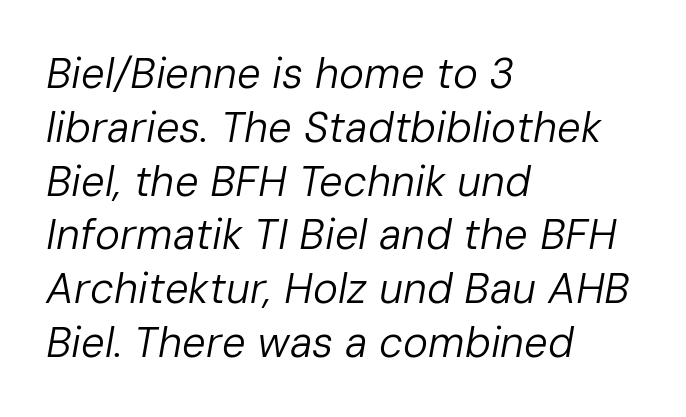
Q: Is the text bold? A: No.
Q: Is the text italic (slanted)? A: Yes, it leans right by about 10 degrees.
Q: Is the text underlined? A: No.
Q: How is the paragraph aligned? A: Left-aligned.
Q: Is the spacing between letters normal or unusually wide? A: Normal.
Q: Is the spacing between lines tight, normal or loose? A: Normal.
Q: Width (condensed, normal, or wide)? A: Normal.
Q: Stroke contrast? A: Low.
Q: x-height? A: Medium.
Q: Monospaced? A: No.
